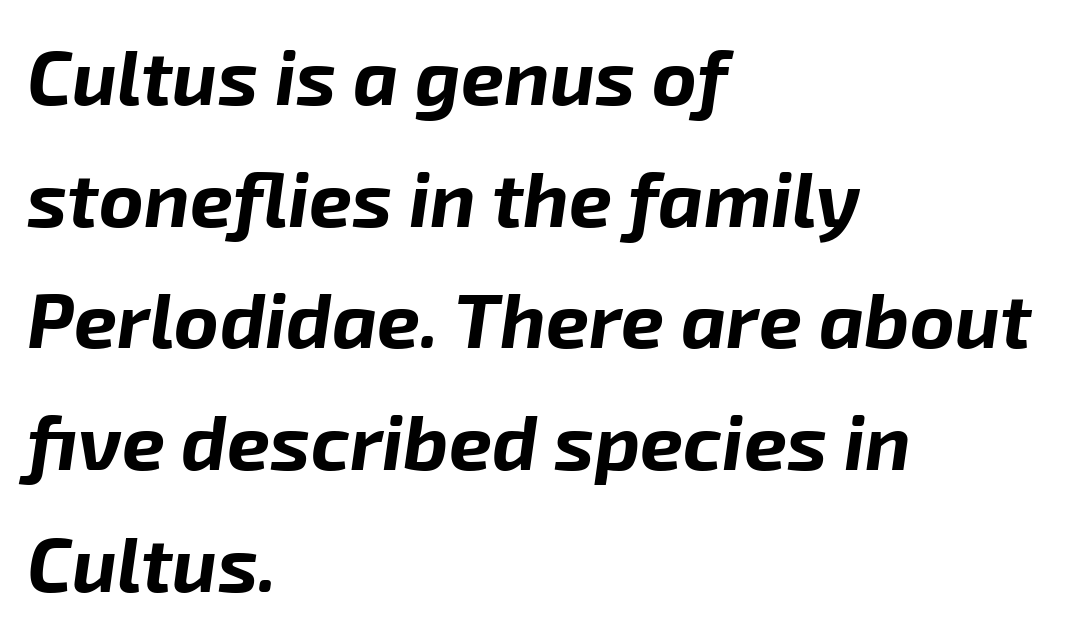
Think of a printed novel: that variable character pitch is what you see here. Line starts are locked; line ends wander. The face used here has the dense, thick strokes of a bold. Check the space under the baseline: it is left empty. Line spacing here is normal. The type is set solid horizontally, with unmodified tracking.
